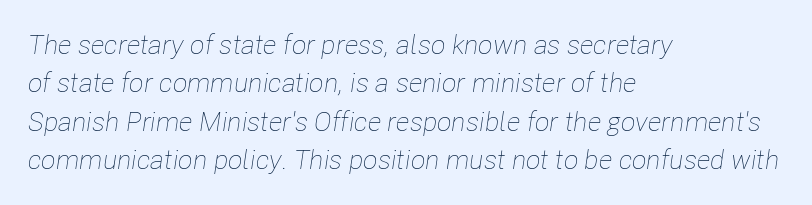
Q: Is the text bold? A: No.
Q: Is the text italic (slanted)? A: Yes, it leans right by about 8 degrees.
Q: Is the text underlined? A: No.
Q: How is the paragraph aligned? A: Left-aligned.
Q: Is the spacing between letters normal or unusually wide? A: Normal.
Q: Is the spacing between lines tight, normal or loose? A: Normal.
